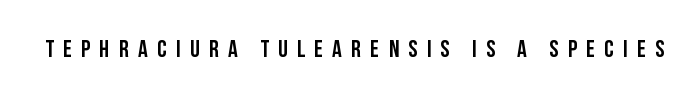
Q: Is the text italic (slanted)? A: No, it is upright.
Q: Is the text underlined? A: No.
Q: Is the spacing between letters normal or unusually wide? A: Unusually wide.
